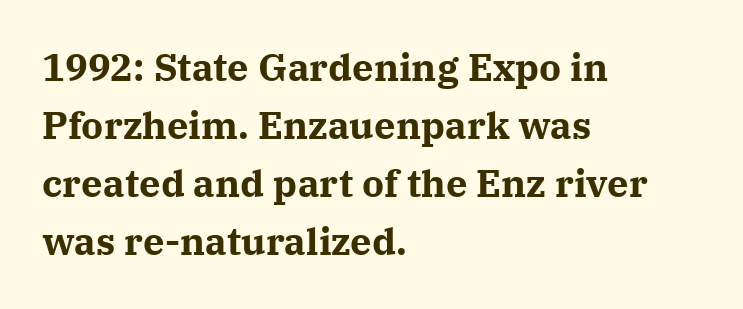
Students, note that the glyphs here touch the page at normal intervals. Heavy-handed strokes throughout: this text is bold. The ragged edge is on the right, which tells us the setting is flush left. Honestly, there is no underline to notice here at all. Vertically, the passage feels balanced, rows spaced as you'd expect. The lettering holds an erect, upright posture throughout.
